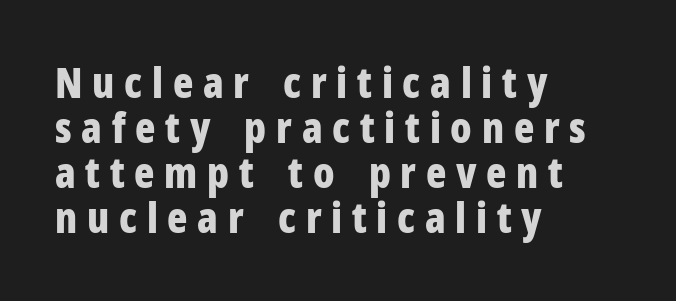
The space directly below the letters is spotless. Posture: upright roman. Casual observation: everything's shoved over to the left. Leading: reduced.
